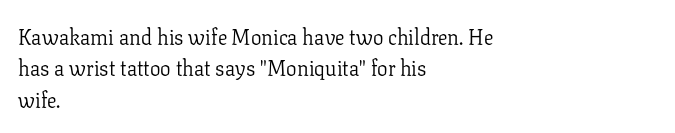
Q: Is the text bold? A: No.
Q: Is the text italic (slanted)? A: No, it is upright.
Q: Is the text underlined? A: No.
Q: How is the paragraph aligned? A: Left-aligned.
Q: Is the spacing between letters normal or unusually wide? A: Normal.
Q: Is the spacing between lines tight, normal or loose? A: Normal.
